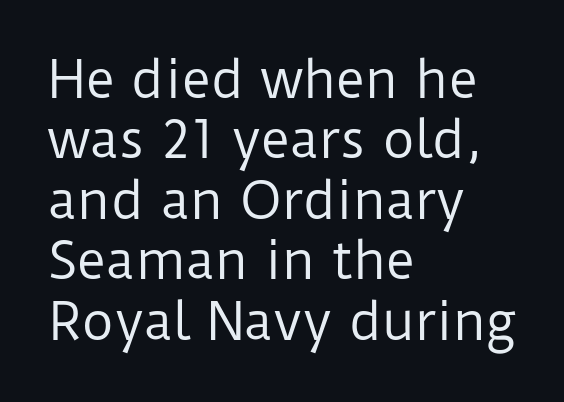
The strokes carry an ordinary text weight at most. The setting favours the left margin, as ordinary paragraphs usually do. How are the letters spaced? Ordinarily, with no added tracking. You could not count columns in this text — the font is proportionally spaced. These lines were composed using upright roman letters. Words float on clear page, feet unadorned.
